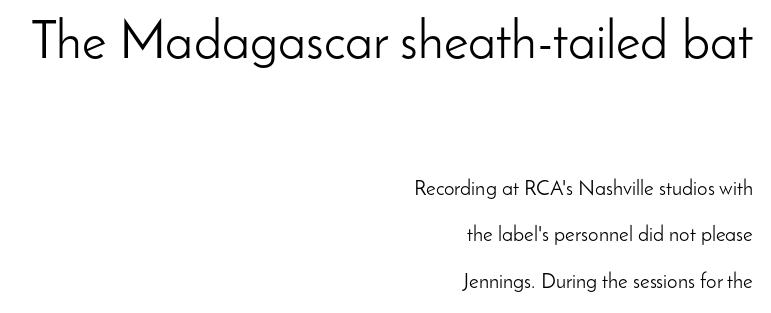
Q: Is the text bold? A: No.
Q: Is the text italic (slanted)? A: No, it is upright.
Q: Is the typeface a serif or a sans-serif typeface? A: Sans-serif.
Q: Is the text underlined? A: No.
Q: How is the paragraph aligned? A: Right-aligned.
Q: Is the spacing between letters normal or unusually wide? A: Normal.
Q: Is the spacing between lines tight, normal or loose? A: Loose.
Q: Which block of text is set in a larger size, the first (top) or the second (bottom)? A: The first (top) one.
Q: Width (condensed, normal, or wide)? A: Normal.
Q: Stroke contrast? A: Low.
Q: x-height? A: Small.
Q: Monospaced? A: No.
